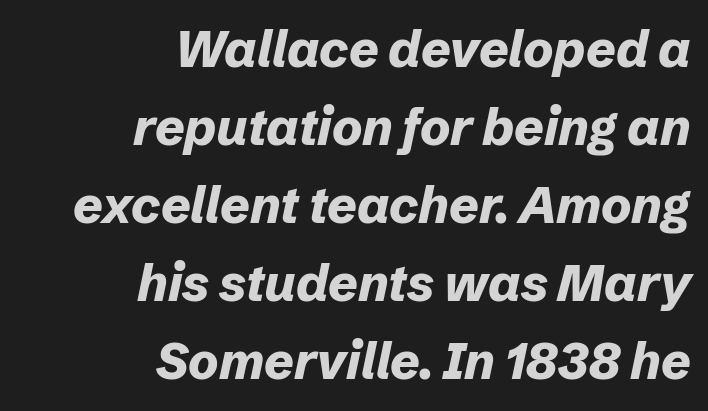
The image shows 51 px bold type, italic (leaning right); set right-aligned, normal line spacing (1.53x), normal letter spacing, not underlined; low stroke contrast and a medium x-height.
